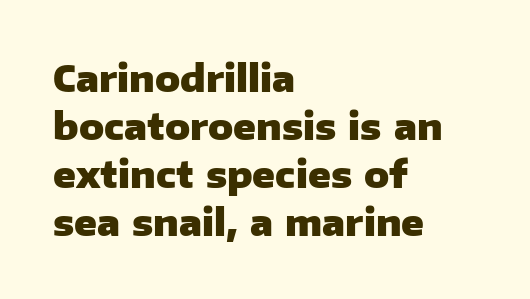
Q: Is the text bold? A: Yes.
Q: Is the text italic (slanted)? A: No, it is upright.
Q: Is the typeface a serif or a sans-serif typeface? A: Sans-serif.
Q: Is the text underlined? A: No.
Q: How is the paragraph aligned? A: Left-aligned.
Q: Is the spacing between letters normal or unusually wide? A: Normal.
Q: Is the spacing between lines tight, normal or loose? A: Normal.
Q: Width (condensed, normal, or wide)? A: Normal.
Q: Stroke contrast? A: Low.
Q: x-height? A: Medium.
Q: Monospaced? A: No.
